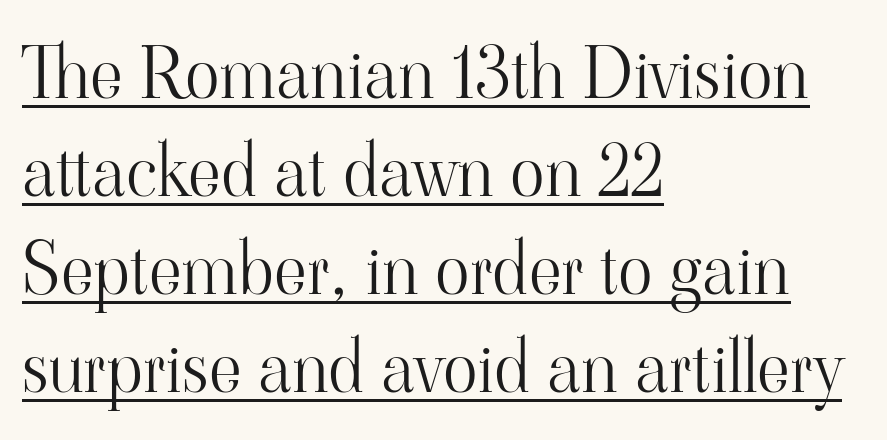
Q: Is the text bold? A: No.
Q: Is the text italic (slanted)? A: No, it is upright.
Q: Is the typeface a serif or a sans-serif typeface? A: Serif.
Q: Is the text underlined? A: Yes.
Q: How is the paragraph aligned? A: Left-aligned.
Q: Is the spacing between letters normal or unusually wide? A: Normal.
Q: Is the spacing between lines tight, normal or loose? A: Normal.
Q: Width (condensed, normal, or wide)? A: Normal.
Q: Stroke contrast? A: High.
Q: x-height? A: Small.
Q: Monospaced? A: No.
